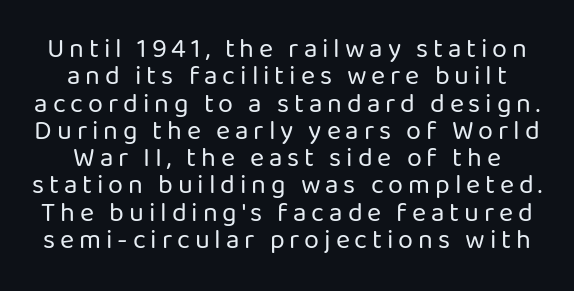
Vertical stems look standard width or narrower in stroke. Descenders are the only things crossing below the line. The paragraph shown floats in the horizontal middle. The block of text is dense from top to bottom, with scant space between rows. No italicization has been applied; the sample stays upright.
